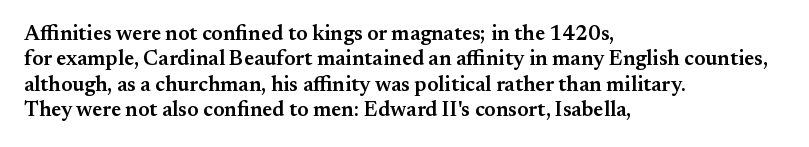
The image shows 21 px text type, upright; set left-aligned, line spacing 1.21x, normal letter spacing, not underlined.
